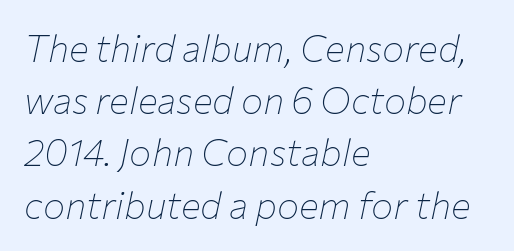
{"italic": "yes", "lean": "right", "slant_degrees": 12, "bold": "no", "weight": "thin", "width": "normal", "stroke_contrast": "low", "x_height": "medium", "monospaced": "no", "underline": "no", "align": "left", "line_spacing": "normal", "line_spacing_ratio": 1.41, "letter_spacing": "normal", "letter_spacing_em": 0.0, "glyph_px": 37}
